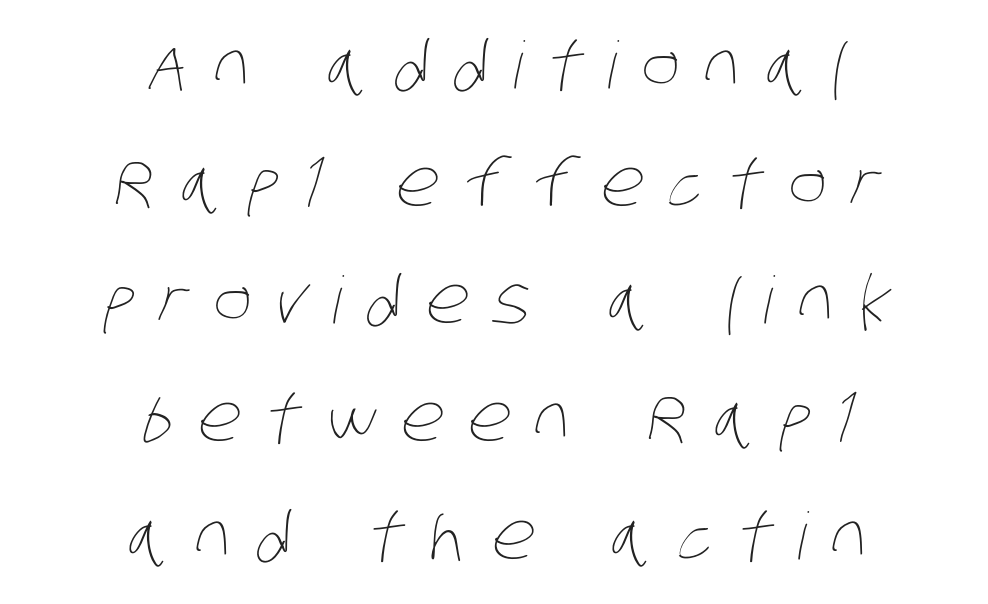
{"bold": "no", "weight": "thin", "width": "condensed", "stroke_contrast": "low", "x_height": "large", "monospaced": "no", "underline": "no", "align": "center", "line_spacing_ratio": 1.81, "letter_spacing": "wide", "letter_spacing_em": 0.38, "glyph_px": 65}
